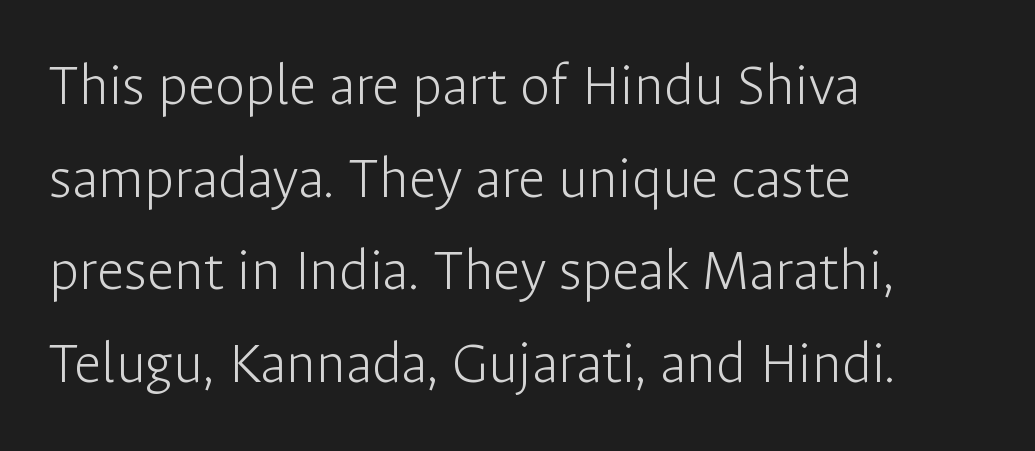
The image shows 61 px light sans-serif type, upright; set left-aligned, normal line spacing (1.52x), normal letter spacing, not underlined; low stroke contrast and a medium x-height.
